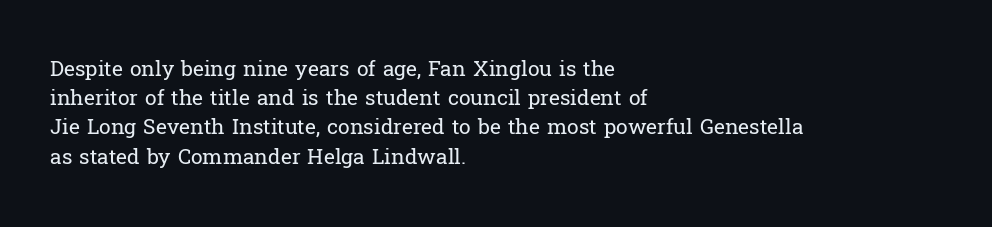
{"italic": "no", "bold": "no", "underline": "no", "align": "left", "line_spacing": "normal", "line_spacing_ratio": 1.39, "letter_spacing": "normal", "letter_spacing_em": 0.0, "glyph_px": 21}
